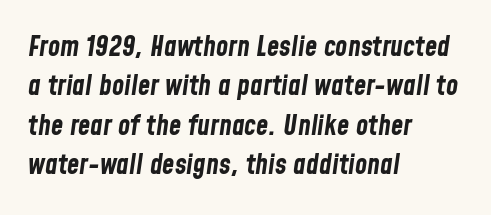
The image shows 28 px bold, condensed type, italic (leaning right); set left-aligned, normal line spacing (1.41x), normal letter spacing, not underlined; low stroke contrast and a medium x-height.
